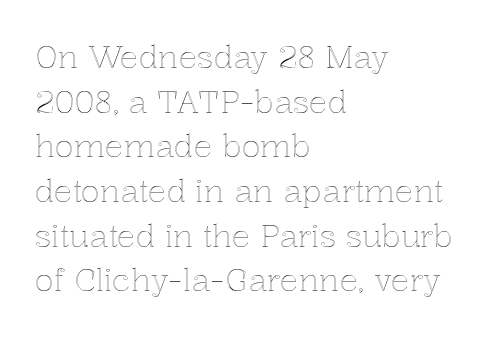
Rows of type keep a routine distance in the vertical direction. The type sits square on the baseline with zero lean. The letters advance in unequal steps, a hallmark of proportional type. Look at the tracking — it's just the regular setting, nothing added. Alignment: flush left.
